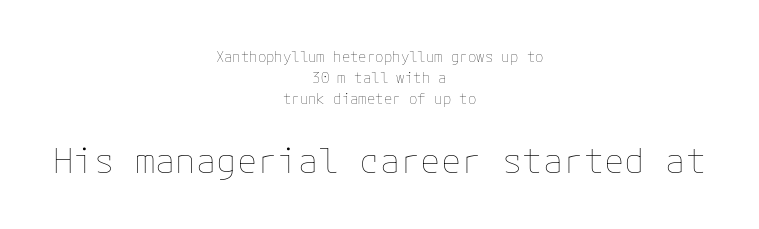
The image shows 34 px thin type, upright; set centered, normal line spacing (1.51x), normal letter spacing, not underlined; the second (bottom) block is 2.43x larger; low stroke contrast and a medium x-height.
